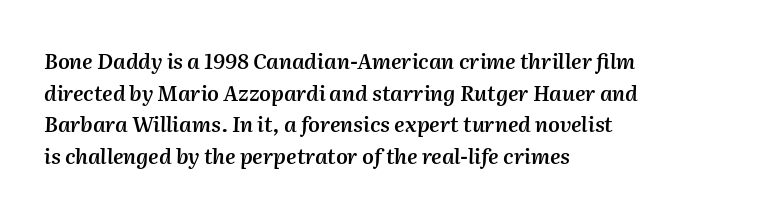
The text carries the slant typical of an italic or oblique font. The passage shown has conventional tracking throughout. Notice how descenders clear the ascenders below comfortably — that's standard leading. Plain, unruled lines of type.
